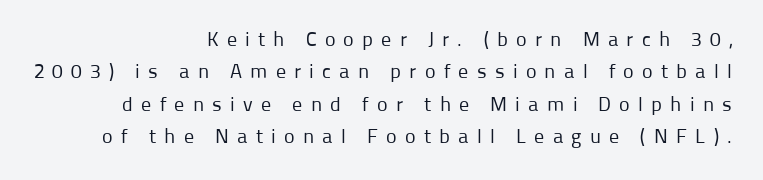
Descender tails drop into unmarked territory. Do the letters lean? They stand straight. Horizontal alignment here is rightward, an uncommon choice for prose. The passage shown is not bold in any degree. Honestly, the row spacing looks completely unremarkable.
